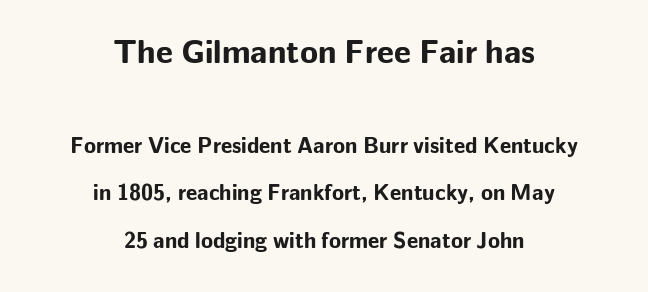
Q: Is the text bold? A: Yes.
Q: Is the text italic (slanted)? A: No, it is upright.
Q: Is the typeface a serif or a sans-serif typeface? A: Sans-serif.
Q: Is the text underlined? A: No.
Q: How is the paragraph aligned? A: Centered.
Q: Is the spacing between letters normal or unusually wide? A: Normal.
Q: Is the spacing between lines tight, normal or loose? A: Loose.
Q: Which block of text is set in a larger size, the first (top) or the second (bottom)? A: The first (top) one.
Q: Width (condensed, normal, or wide)? A: Normal.
Q: Stroke contrast? A: Low.
Q: x-height? A: Medium.
Q: Monospaced? A: No.
